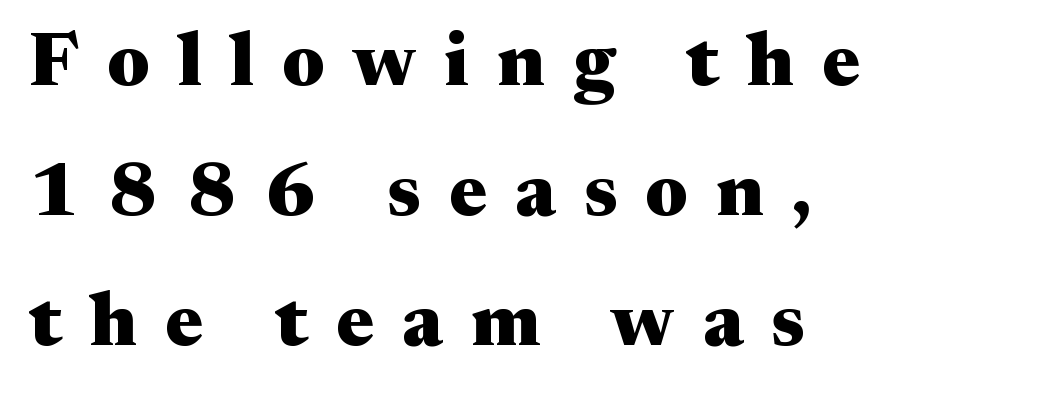
Q: Is the text bold? A: Yes.
Q: Is the text italic (slanted)? A: No, it is upright.
Q: Is the typeface a serif or a sans-serif typeface? A: Serif.
Q: Is the text underlined? A: No.
Q: How is the paragraph aligned? A: Left-aligned.
Q: Is the spacing between letters normal or unusually wide? A: Unusually wide.
Q: Width (condensed, normal, or wide)? A: Wide.
Q: Stroke contrast? A: Medium.
Q: x-height? A: Medium.
Q: Monospaced? A: No.
